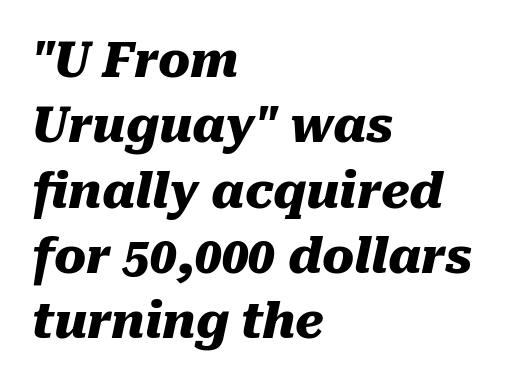
The image shows 48 px heavy type, italic (leaning right); set left-aligned, normal line spacing (1.36x), normal letter spacing, not underlined; medium stroke contrast and a medium x-height.
